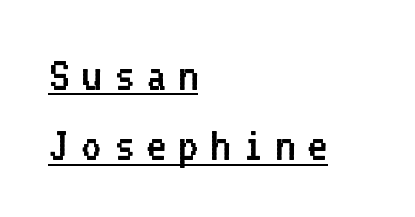
{"serif": "no", "italic": "no", "bold": "no", "weight": "regular", "width": "normal", "stroke_contrast": "low", "x_height": "medium", "monospaced": "yes", "underline": "yes", "align": "left", "line_spacing": "normal", "line_spacing_ratio": 1.41, "letter_spacing": "wide", "letter_spacing_em": 0.23, "glyph_px": 50}
